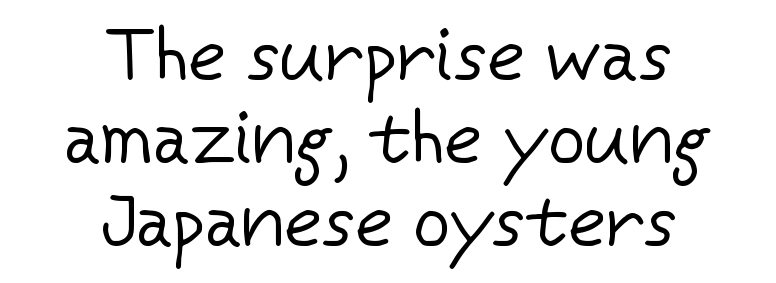
{"serif": "no", "italic": "no", "bold": "no", "weight": "regular", "width": "normal", "stroke_contrast": "low", "x_height": "medium", "monospaced": "no", "underline": "no", "align": "center", "line_spacing": "tight", "line_spacing_ratio": 1.14, "letter_spacing": "normal", "letter_spacing_em": 0.0, "glyph_px": 73}
